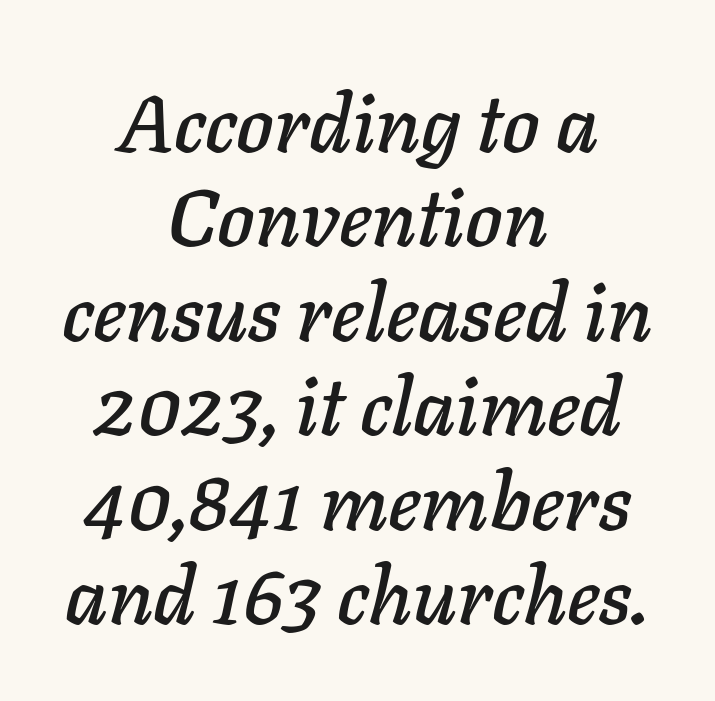
Q: Is the text italic (slanted)? A: Yes, it leans right by about 11 degrees.
Q: Is the text underlined? A: No.
Q: How is the paragraph aligned? A: Centered.
Q: Is the spacing between letters normal or unusually wide? A: Normal.
Q: Width (condensed, normal, or wide)? A: Normal.
Q: Stroke contrast? A: Low.
Q: x-height? A: Medium.
Q: Monospaced? A: No.
